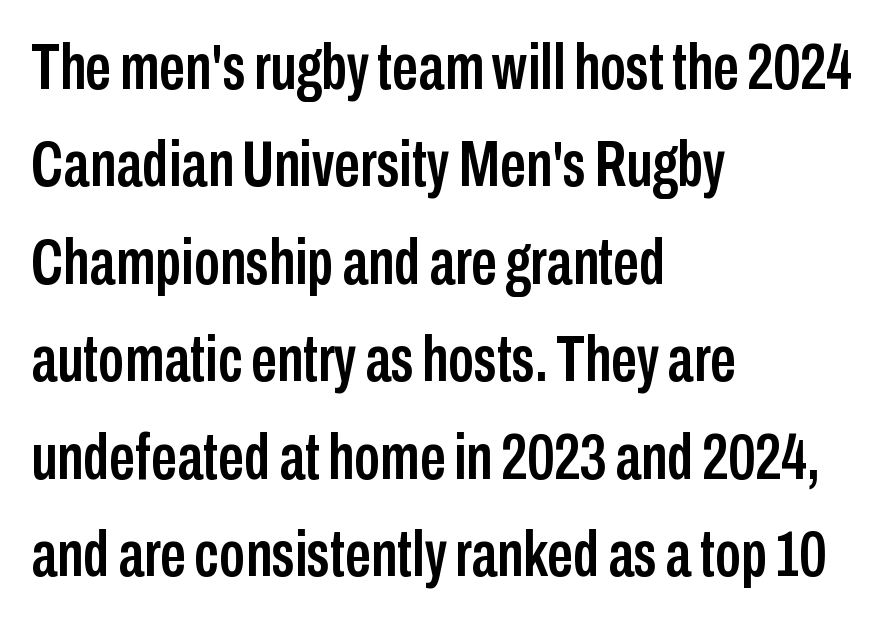
Q: Is the text italic (slanted)? A: No, it is upright.
Q: Is the typeface a serif or a sans-serif typeface? A: Sans-serif.
Q: Is the text underlined? A: No.
Q: How is the paragraph aligned? A: Left-aligned.
Q: Is the spacing between letters normal or unusually wide? A: Normal.
Q: Is the spacing between lines tight, normal or loose? A: Normal.
Q: Width (condensed, normal, or wide)? A: Condensed.
Q: Stroke contrast? A: Low.
Q: x-height? A: Medium.
Q: Monospaced? A: No.
